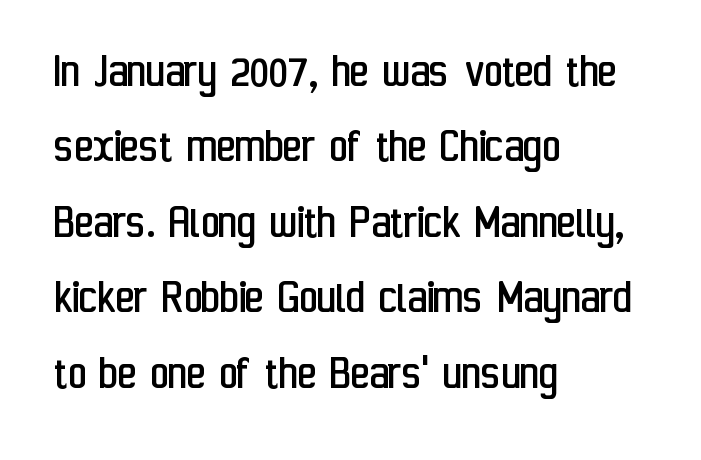
All the whitespace from short lines collects on the right. The glyphs are unaccompanied by any horizontal stroke below them. The face looks like a standard text weight, possibly lighter. How are the letters spaced? Ordinarily, with no added tracking. This is sans-serif lettering, the kind often seen on screens and signage. The letters stand upright; this is a roman face.
